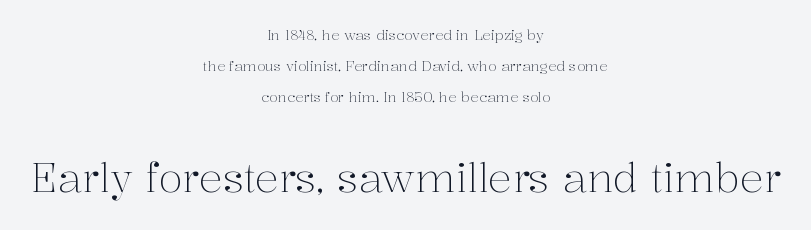
The image shows 40 px light serif type, upright; set centered, loose line spacing (2.22x), normal letter spacing, not underlined; the second (bottom) block is 2.86x larger; medium stroke contrast and a medium x-height.
